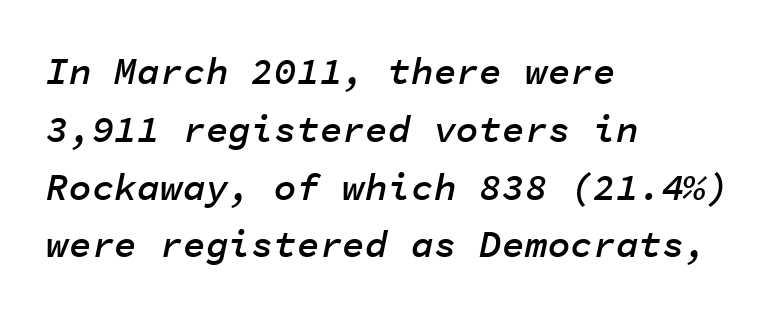
The image shows 38 px semibold type, italic (leaning right), monospaced; set left-aligned, normal line spacing (1.52x), normal letter spacing, not underlined; low stroke contrast and a medium x-height.
